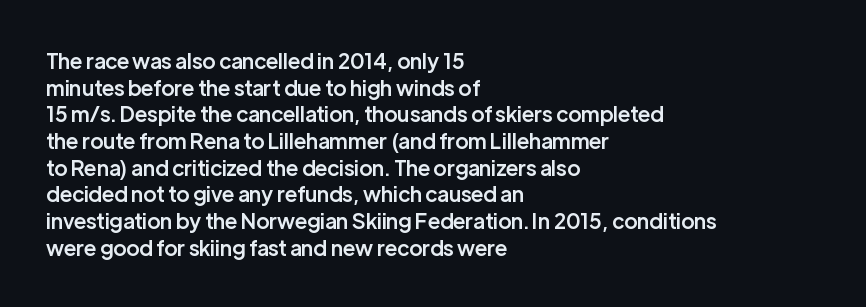
Q: Is the text bold? A: Semi-bold.
Q: Is the text italic (slanted)? A: No, it is upright.
Q: Is the text underlined? A: No.
Q: How is the paragraph aligned? A: Left-aligned.
Q: Is the spacing between letters normal or unusually wide? A: Normal.
Q: Is the spacing between lines tight, normal or loose? A: Normal.
